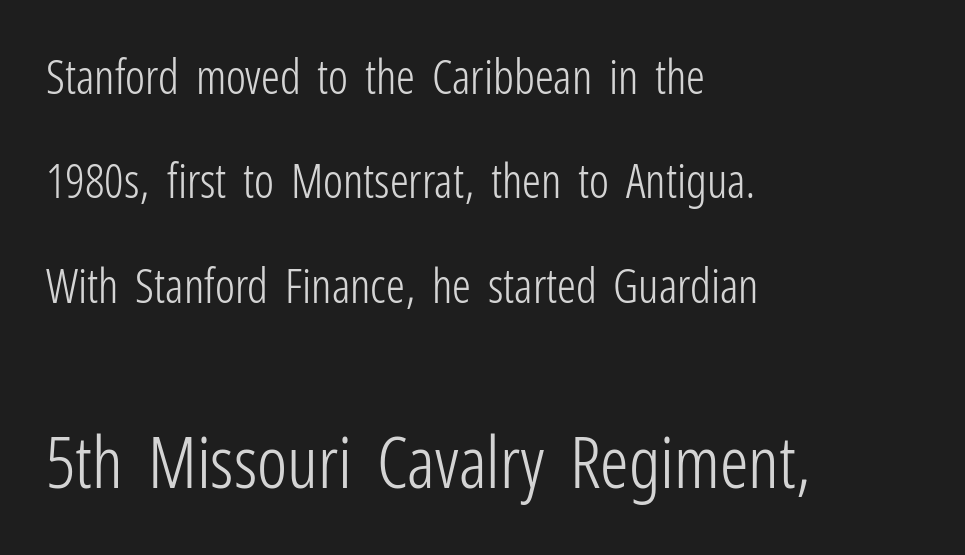
Q: Is the text bold? A: No.
Q: Is the text italic (slanted)? A: No, it is upright.
Q: Is the typeface a serif or a sans-serif typeface? A: Sans-serif.
Q: Is the text underlined? A: No.
Q: How is the paragraph aligned? A: Left-aligned.
Q: Is the spacing between letters normal or unusually wide? A: Normal.
Q: Is the spacing between lines tight, normal or loose? A: Loose.
Q: Which block of text is set in a larger size, the first (top) or the second (bottom)? A: The second (bottom) one.
Q: Width (condensed, normal, or wide)? A: Condensed.
Q: Stroke contrast? A: Low.
Q: x-height? A: Medium.
Q: Monospaced? A: No.
